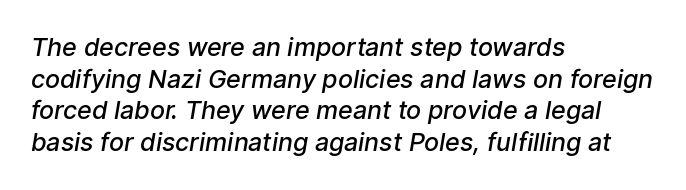
Baseline-to-baseline distance is the conventional proportion of letter height. I'd describe the lettering as semibold — firm but not a full bold. The zone under the glyphs is completely vacant. The lines in this sample share a left origin and differ only in where they stop.
